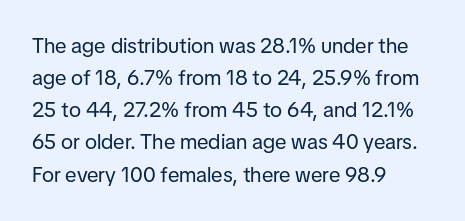
Is the block centered? No — it sits flush against the left margin. Honestly, the row spacing looks completely unremarkable. Check under the words: just untouched page. Ascenders rise straight up at ninety degrees. Nobody touched the tracking dial on this one.
